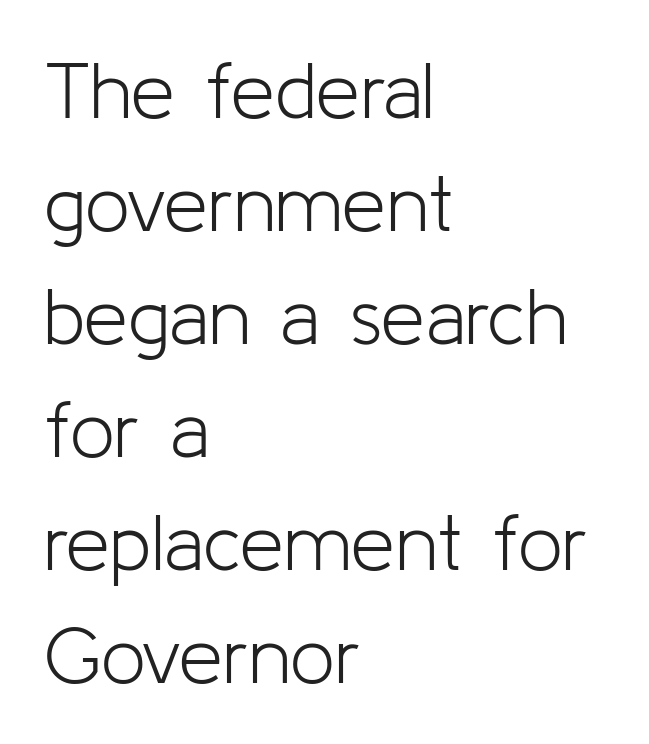
Q: Is the text bold? A: No.
Q: Is the text italic (slanted)? A: No, it is upright.
Q: Is the typeface a serif or a sans-serif typeface? A: Sans-serif.
Q: Is the text underlined? A: No.
Q: How is the paragraph aligned? A: Left-aligned.
Q: Is the spacing between letters normal or unusually wide? A: Normal.
Q: Is the spacing between lines tight, normal or loose? A: Normal.
Q: Width (condensed, normal, or wide)? A: Normal.
Q: Stroke contrast? A: Low.
Q: x-height? A: Medium.
Q: Monospaced? A: No.
